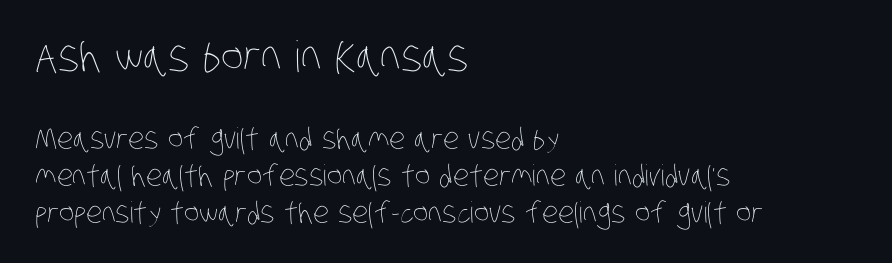
{"bold": "no", "weight": "thin", "width": "condensed", "stroke_contrast": "low", "x_height": "large", "monospaced": "no", "underline": "no", "align": "left", "line_spacing": "normal", "line_spacing_ratio": 1.27, "letter_spacing": "normal", "letter_spacing_em": 0.0, "larger_block": "first", "size_ratio": 1.48, "glyph_px": 43}
